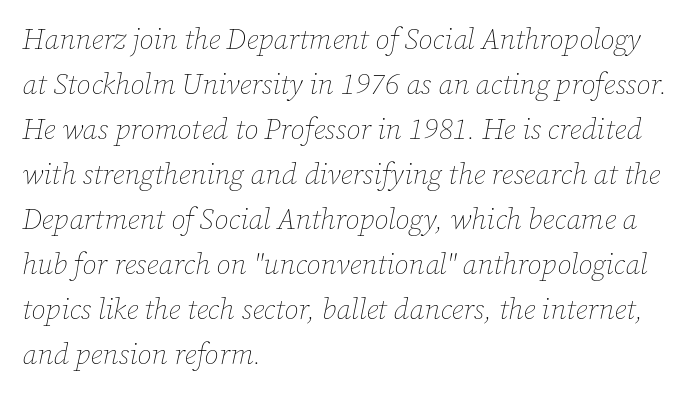
{"italic": "yes", "lean": "right", "slant_degrees": 12, "bold": "no", "weight": "thin", "width": "normal", "stroke_contrast": "low", "x_height": "medium", "monospaced": "no", "underline": "no", "align": "left", "line_spacing": "normal", "line_spacing_ratio": 1.55, "letter_spacing": "normal", "letter_spacing_em": 0.0, "glyph_px": 29}
